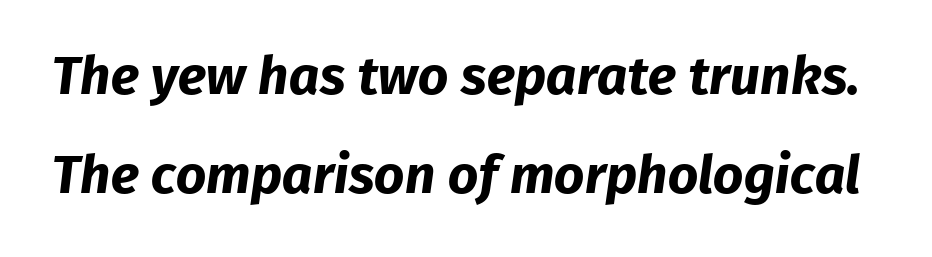
The image shows 53 px bold sans-serif type; set line spacing 1.86x, normal letter spacing, not underlined; low stroke contrast and a medium x-height.
